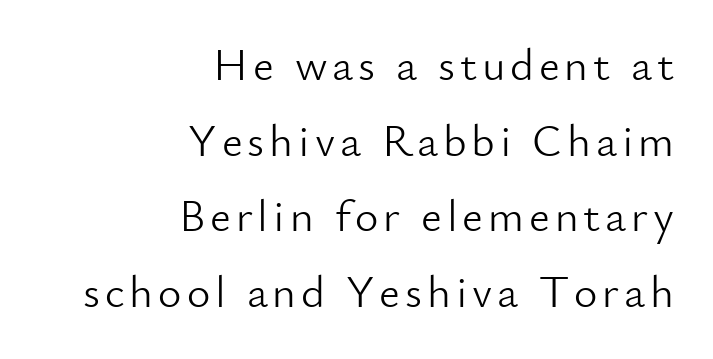
Q: Is the text bold? A: No.
Q: Is the text italic (slanted)? A: No, it is upright.
Q: Is the typeface a serif or a sans-serif typeface? A: Sans-serif.
Q: Is the text underlined? A: No.
Q: How is the paragraph aligned? A: Right-aligned.
Q: Is the spacing between lines tight, normal or loose? A: Normal.
Q: Width (condensed, normal, or wide)? A: Normal.
Q: Stroke contrast? A: Low.
Q: x-height? A: Small.
Q: Monospaced? A: No.
